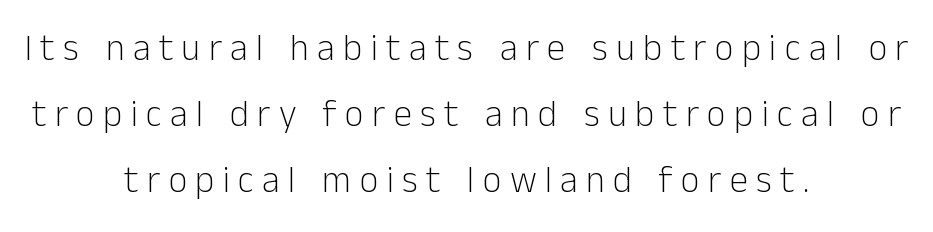
The image shows 37 px light sans-serif type, upright; set centered, line spacing 1.79x, unusually wide letter spacing (+0.22 em), not underlined; low stroke contrast and a medium x-height.
